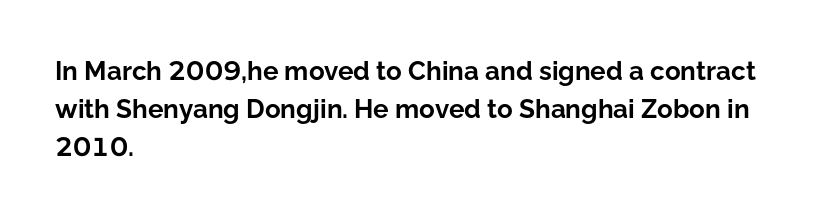
One glance says typical: line gaps are just what's usual. Students, note that the glyphs here touch the page at normal intervals. When letters stand straight like this, we call the style roman or upright. The string is rendered with underlining switched off. Casual observation: everything's shoved over to the left.
